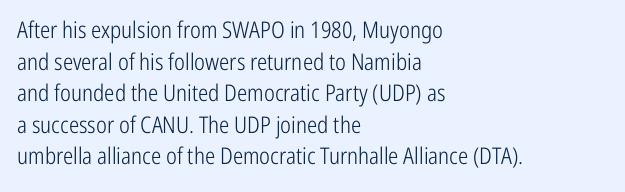
Q: Is the text bold? A: No.
Q: Is the text italic (slanted)? A: No, it is upright.
Q: Is the text underlined? A: No.
Q: How is the paragraph aligned? A: Left-aligned.
Q: Is the spacing between letters normal or unusually wide? A: Normal.
Q: Is the spacing between lines tight, normal or loose? A: Normal.
